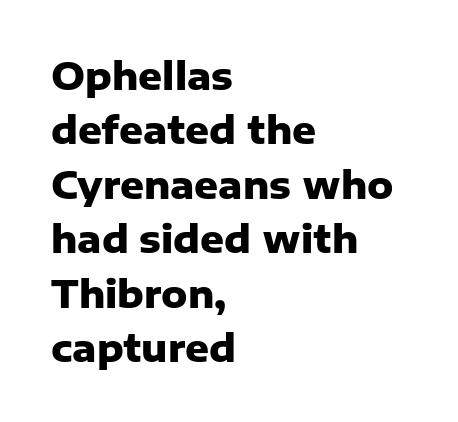
The image shows 37 px heavy sans-serif type, upright; set left-aligned, normal line spacing (1.47x), normal letter spacing, not underlined; low stroke contrast and a medium x-height.
